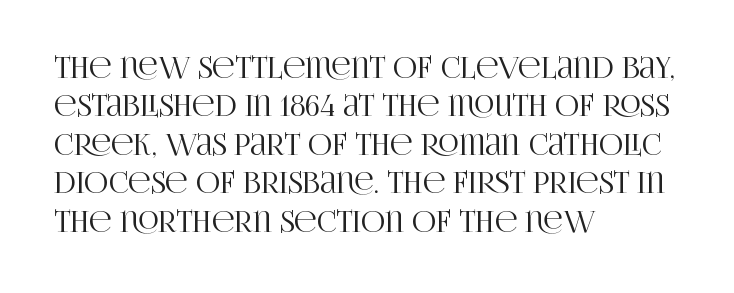
Q: Is the text italic (slanted)? A: No, it is upright.
Q: Is the typeface a serif or a sans-serif typeface? A: Serif.
Q: Is the text underlined? A: No.
Q: How is the paragraph aligned? A: Left-aligned.
Q: Is the spacing between letters normal or unusually wide? A: Normal.
Q: Is the spacing between lines tight, normal or loose? A: Normal.
Q: Width (condensed, normal, or wide)? A: Condensed.
Q: Stroke contrast? A: High.
Q: x-height? A: Large.
Q: Monospaced? A: No.
